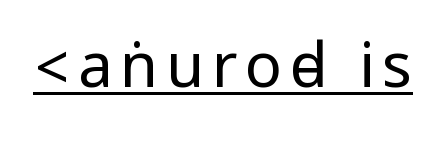
The image shows 62 px regular-weight, condensed sans-serif type, upright; set underlined; low stroke contrast.
